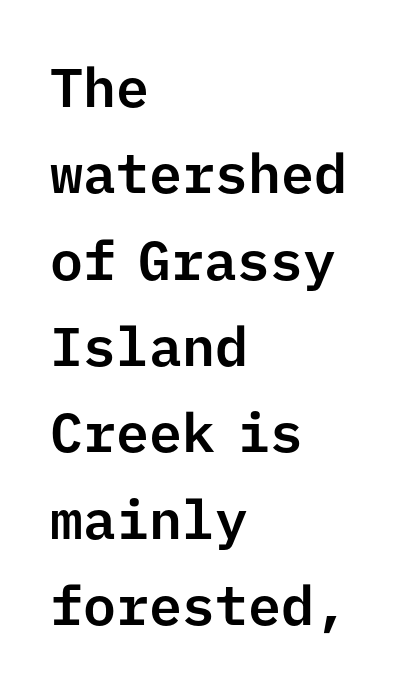
Q: Is the text italic (slanted)? A: No, it is upright.
Q: Is the typeface a serif or a sans-serif typeface? A: Sans-serif.
Q: Is the text underlined? A: No.
Q: How is the paragraph aligned? A: Left-aligned.
Q: Is the spacing between letters normal or unusually wide? A: Normal.
Q: Is the spacing between lines tight, normal or loose? A: Normal.
Q: Width (condensed, normal, or wide)? A: Normal.
Q: Stroke contrast? A: Low.
Q: x-height? A: Medium.
Q: Monospaced? A: Yes.
